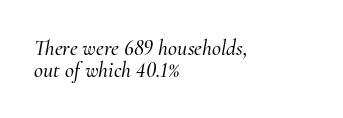
{"italic": "yes", "lean": "right", "slant_degrees": 10, "underline": "no", "align": "left", "line_spacing": "tight", "line_spacing_ratio": 1.0, "letter_spacing": "normal", "letter_spacing_em": 0.0, "glyph_px": 22}
